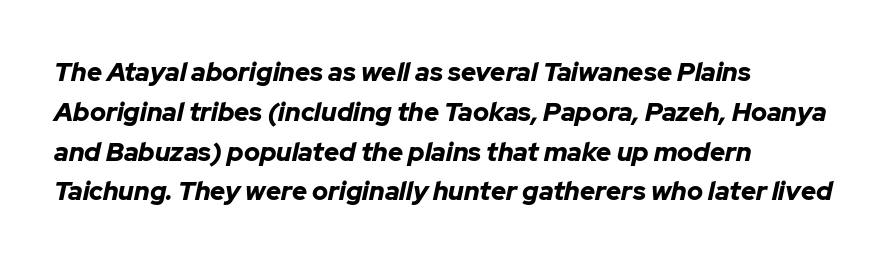
Line starts are locked; line ends wander. Does the weight exceed regular? Yes, all the way to bold. Interline gaps are of average width in this sample. This sample uses an oblique cut, with every glyph tilted off the vertical. Short note: letters normally spaced. Plain, unruled lines of type.
